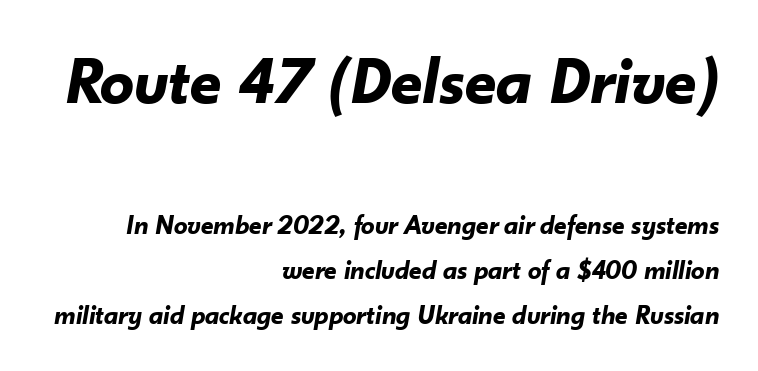
The image shows 68 px bold type, italic (leaning right); set right-aligned, normal line spacing (1.68x), normal letter spacing, not underlined; the first (top) block is 2.52x larger; low stroke contrast and a small x-height.
